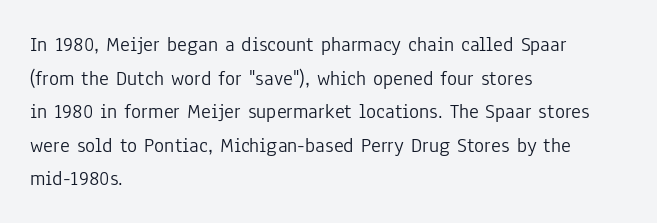
The font's upright variant was chosen for this text. Does the leading feel generous? No, just average. Letters rest on an invisible, unmarked baseline. Heft: none added — not bold. Typeset ragged right — the left edge is the straight one.
